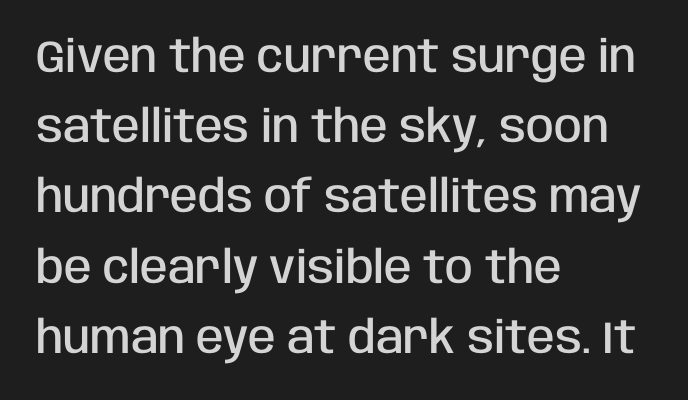
{"serif": "no", "italic": "no", "bold": "semi", "weight": "semibold", "width": "condensed", "stroke_contrast": "low", "x_height": "large", "monospaced": "no", "underline": "no", "align": "left", "line_spacing": "normal", "line_spacing_ratio": 1.56, "letter_spacing": "normal", "letter_spacing_em": 0.0, "glyph_px": 45}
